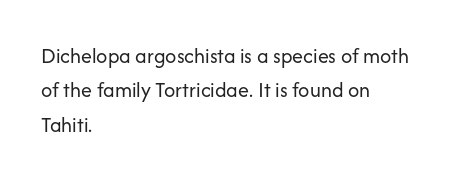
The image shows 22 px text type, upright; set left-aligned, normal line spacing (1.56x), normal letter spacing, not underlined.
